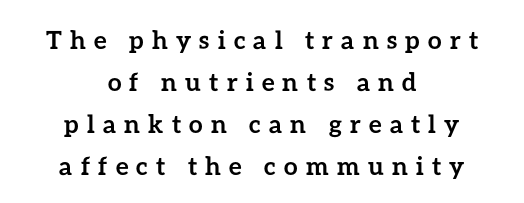
{"italic": "no", "bold": "yes", "underline": "no", "align": "center", "line_spacing": "normal", "line_spacing_ratio": 1.68, "letter_spacing": "wide", "letter_spacing_em": 0.33, "glyph_px": 25}
